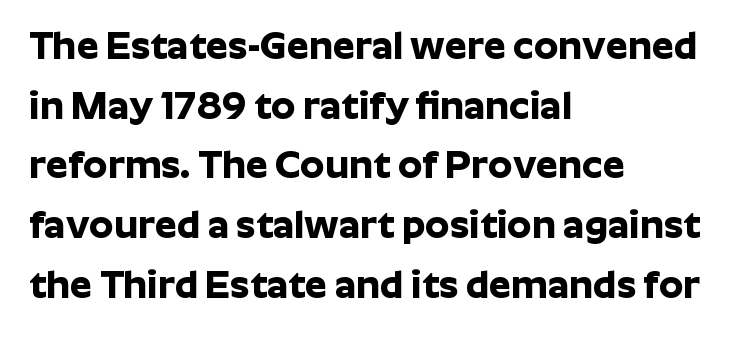
Leftover space on each line is placed entirely after the last word. Think of a printed novel: that variable character pitch is what you see here. Rule under the text: the space is simply empty. Serif or sans? Sans — the stroke terminals are bare. Short note: letters normally spaced.
